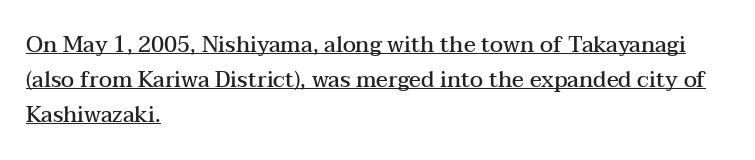
This sample carries an underscore along the baseline area. The leading is moderate, giving the passage an even texture. Every stem runs plumb, perpendicular to the baseline. Notice how the passage keeps a crisp vertical edge on the left only. As a designer I'd log this as weight 600, semibold.
